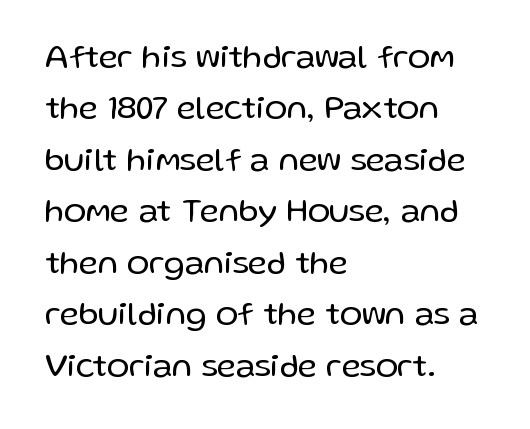
Q: Is the text bold? A: No.
Q: Is the text italic (slanted)? A: No, it is upright.
Q: Is the typeface a serif or a sans-serif typeface? A: Sans-serif.
Q: Is the text underlined? A: No.
Q: How is the paragraph aligned? A: Left-aligned.
Q: Is the spacing between letters normal or unusually wide? A: Normal.
Q: Is the spacing between lines tight, normal or loose? A: Normal.
Q: Width (condensed, normal, or wide)? A: Normal.
Q: Stroke contrast? A: Low.
Q: x-height? A: Medium.
Q: Monospaced? A: No.
